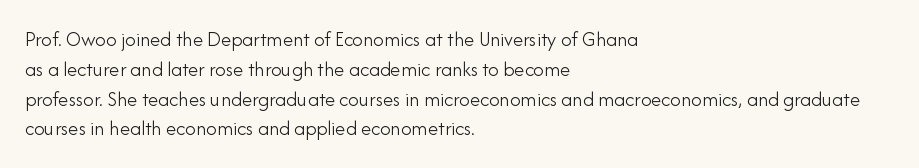
The image shows 21 px text type, upright; set left-aligned, normal line spacing (1.42x), normal letter spacing, not underlined.
